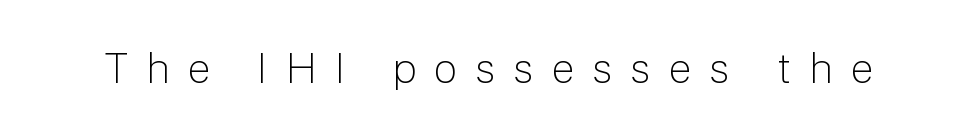
{"serif": "no", "italic": "no", "bold": "no", "weight": "light", "width": "normal", "stroke_contrast": "low", "x_height": "medium", "monospaced": "no", "underline": "no", "letter_spacing": "wide", "letter_spacing_em": 0.42, "glyph_px": 42}
